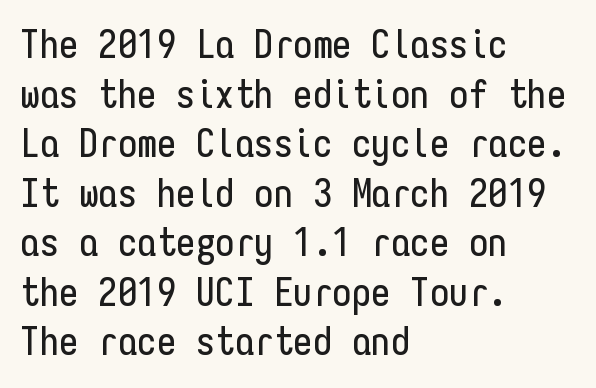
The image shows 39 px condensed sans-serif type, upright, monospaced; set left-aligned, normal line spacing (1.27x), normal letter spacing, not underlined; low stroke contrast and a medium x-height.
